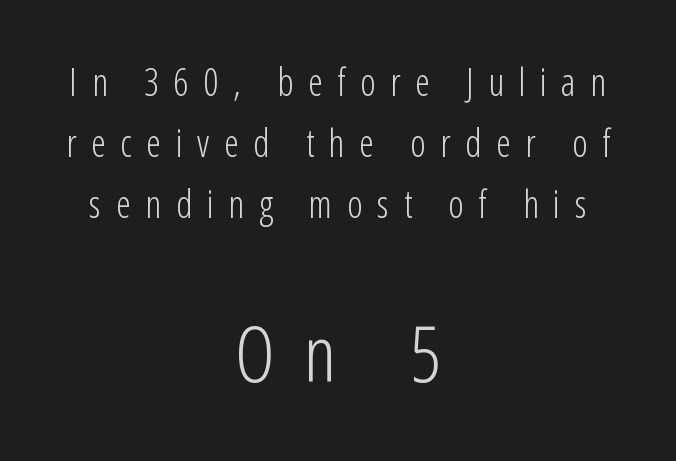
The image shows 77 px light, condensed sans-serif type, upright; set centered, normal line spacing (1.6x), unusually wide letter spacing (+0.38 em), not underlined; the second (bottom) block is 2.03x larger; low stroke contrast and a medium x-height.
